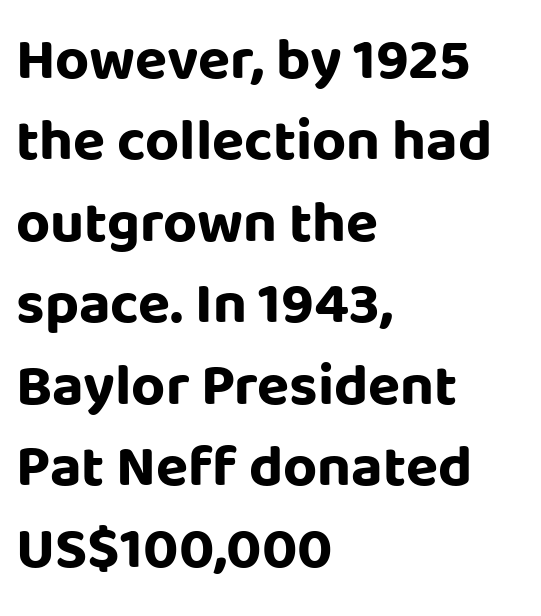
The image shows 59 px bold sans-serif type, upright; set left-aligned, normal line spacing (1.38x), normal letter spacing, not underlined; low stroke contrast and a large x-height.
